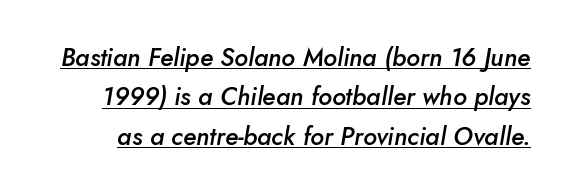
{"italic": "yes", "lean": "right", "slant_degrees": 5, "bold": "semi", "underline": "yes", "line_spacing": "normal", "line_spacing_ratio": 1.58, "letter_spacing": "normal", "letter_spacing_em": 0.0, "glyph_px": 25}
